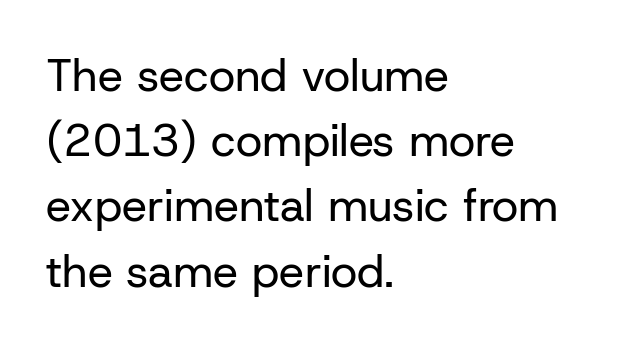
You could not count columns in this text — the font is proportionally spaced. Each letter's strokes conclude bluntly, with no projecting serifs. Posture: vertical. Left-aligned paragraph, ragged on the right. Descenders hang freely into open space. Spacing between characters is what you'd get straight out of the box.
